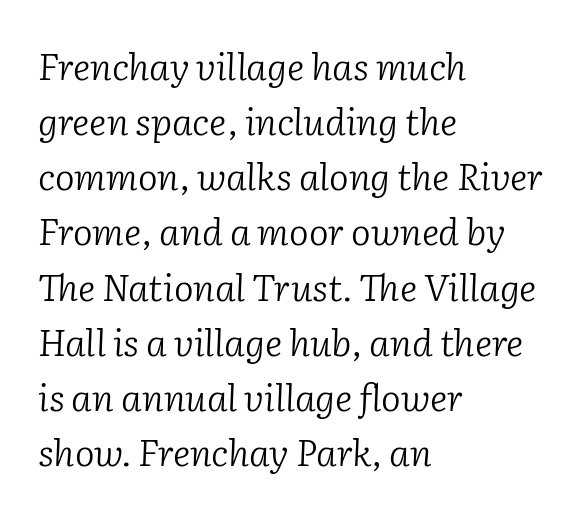
Character widths vary here, with narrow letters taking less room than wide ones. A student would call this left alignment; a typographer would say flush left, rag right. Each word holds together tightly as a unit, with standard inter-letter gaps. A serif font was chosen for this passage.
